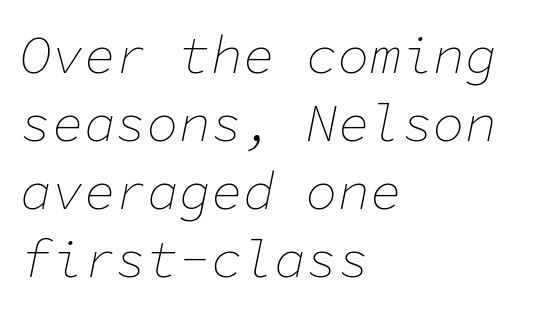
Q: Is the text bold? A: No.
Q: Is the text italic (slanted)? A: Yes, it leans right by about 11 degrees.
Q: Is the text underlined? A: No.
Q: How is the paragraph aligned? A: Left-aligned.
Q: Is the spacing between letters normal or unusually wide? A: Normal.
Q: Is the spacing between lines tight, normal or loose? A: Normal.
Q: Width (condensed, normal, or wide)? A: Normal.
Q: Stroke contrast? A: Low.
Q: x-height? A: Medium.
Q: Monospaced? A: Yes.
